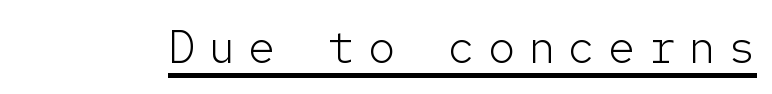
{"serif": "no", "italic": "no", "bold": "no", "weight": "light", "width": "normal", "stroke_contrast": "low", "x_height": "medium", "monospaced": "yes", "underline": "yes", "letter_spacing": "wide", "letter_spacing_em": 0.27, "glyph_px": 46}
